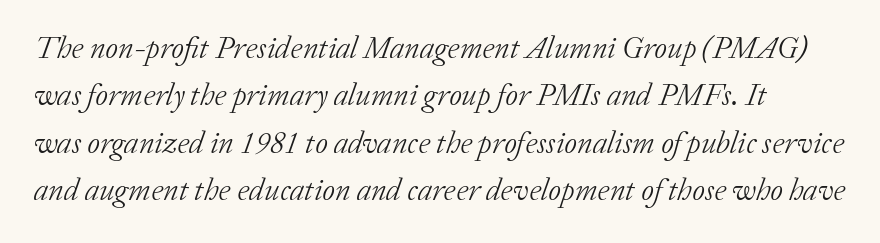
{"serif": "yes", "italic": "yes", "lean": "right", "slant_degrees": 20, "bold": "no", "weight": "light", "width": "normal", "stroke_contrast": "low", "x_height": "medium", "monospaced": "no", "underline": "no", "line_spacing": "normal", "line_spacing_ratio": 1.53, "letter_spacing": "normal", "letter_spacing_em": 0.0, "glyph_px": 31}
